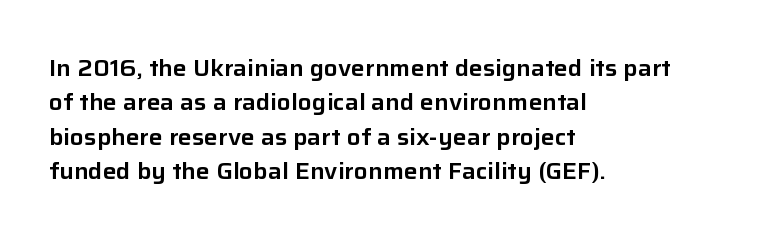
The image shows 23 px text type, upright; set left-aligned, normal line spacing (1.49x), normal letter spacing, not underlined.
